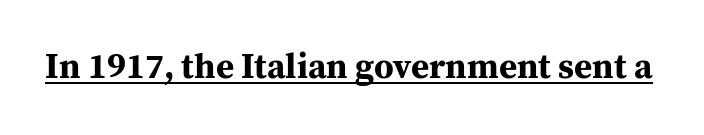
The image shows 35 px bold serif type, upright; set normal letter spacing, underlined; medium stroke contrast and a medium x-height.
